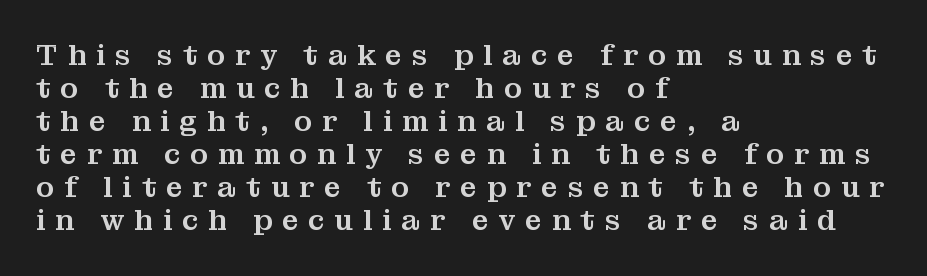
{"serif": "yes", "italic": "no", "width": "normal", "stroke_contrast": "medium", "x_height": "medium", "monospaced": "no", "underline": "no", "align": "left", "line_spacing": "tight", "line_spacing_ratio": 1.14, "letter_spacing": "wide", "letter_spacing_em": 0.34, "glyph_px": 29}
